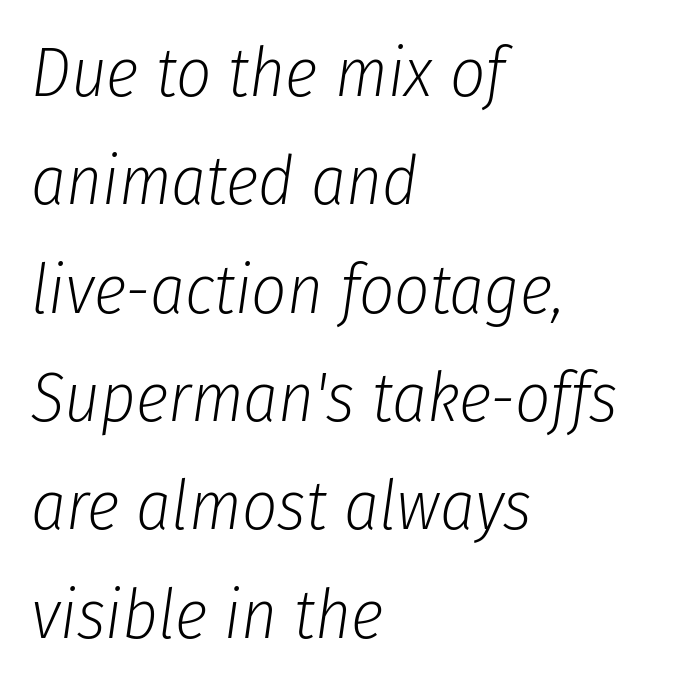
Q: Is the text bold? A: No.
Q: Is the text italic (slanted)? A: Yes, it leans right by about 8 degrees.
Q: Is the text underlined? A: No.
Q: How is the paragraph aligned? A: Left-aligned.
Q: Is the spacing between letters normal or unusually wide? A: Normal.
Q: Is the spacing between lines tight, normal or loose? A: Normal.
Q: Width (condensed, normal, or wide)? A: Condensed.
Q: Stroke contrast? A: Low.
Q: x-height? A: Medium.
Q: Monospaced? A: No.
